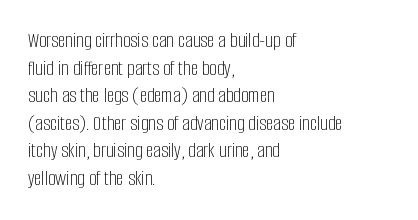
Q: Is the text bold? A: No.
Q: Is the text italic (slanted)? A: No, it is upright.
Q: Is the text underlined? A: No.
Q: How is the paragraph aligned? A: Left-aligned.
Q: Is the spacing between letters normal or unusually wide? A: Normal.
Q: Is the spacing between lines tight, normal or loose? A: Normal.
